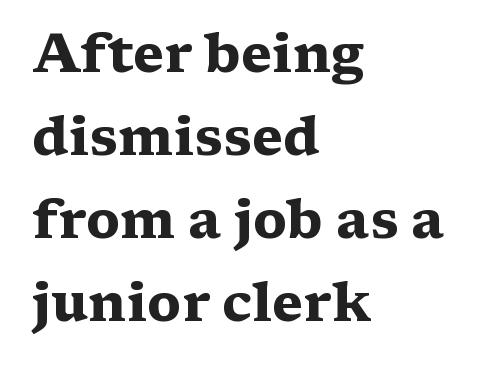
Q: Is the text bold? A: Yes.
Q: Is the text italic (slanted)? A: No, it is upright.
Q: Is the typeface a serif or a sans-serif typeface? A: Serif.
Q: Is the text underlined? A: No.
Q: How is the paragraph aligned? A: Left-aligned.
Q: Is the spacing between letters normal or unusually wide? A: Normal.
Q: Is the spacing between lines tight, normal or loose? A: Normal.
Q: Width (condensed, normal, or wide)? A: Wide.
Q: Stroke contrast? A: Medium.
Q: x-height? A: Medium.
Q: Monospaced? A: No.
